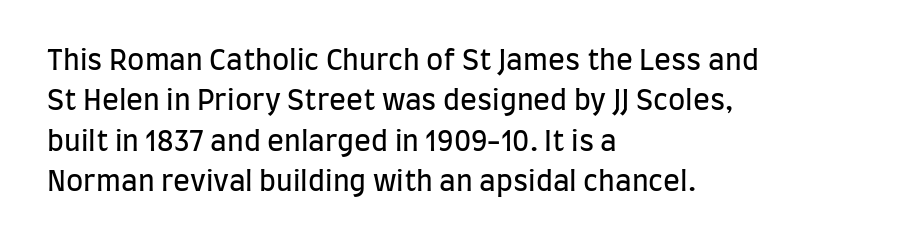
The image shows 28 px regular-weight, condensed sans-serif type, upright; set left-aligned, normal line spacing (1.44x), normal letter spacing, not underlined; low stroke contrast and a large x-height.
